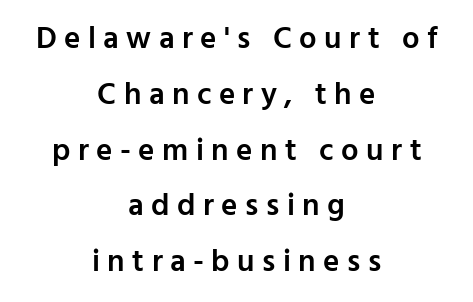
The image shows 31 px semibold sans-serif type, upright; set centered, line spacing 1.8x, unusually wide letter spacing (+0.24 em), not underlined; low stroke contrast and a medium x-height.
